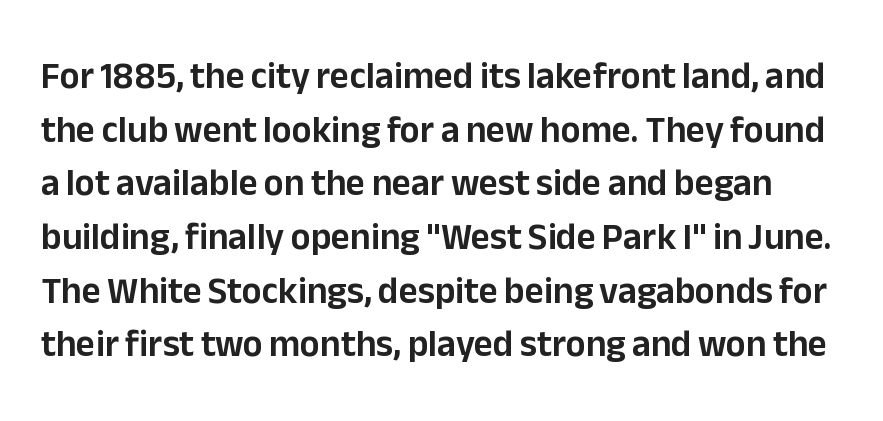
Q: Is the text italic (slanted)? A: No, it is upright.
Q: Is the typeface a serif or a sans-serif typeface? A: Sans-serif.
Q: Is the text underlined? A: No.
Q: Is the spacing between letters normal or unusually wide? A: Normal.
Q: Is the spacing between lines tight, normal or loose? A: Normal.
Q: Width (condensed, normal, or wide)? A: Normal.
Q: Stroke contrast? A: Low.
Q: x-height? A: Medium.
Q: Monospaced? A: No.
